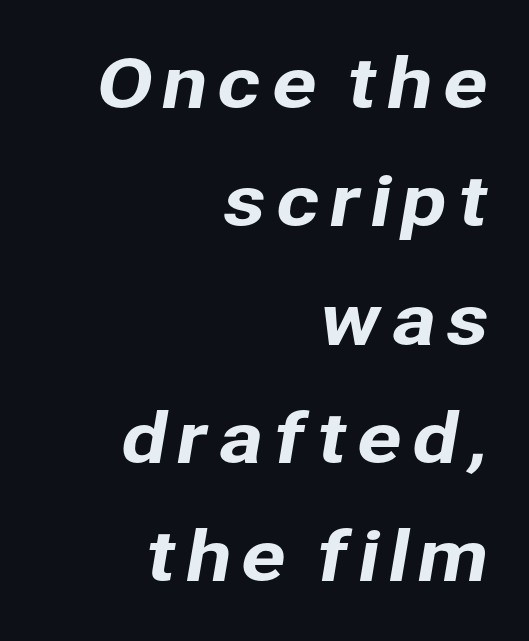
Q: Is the typeface a serif or a sans-serif typeface? A: Sans-serif.
Q: Is the text underlined? A: No.
Q: How is the paragraph aligned? A: Right-aligned.
Q: Width (condensed, normal, or wide)? A: Normal.
Q: Stroke contrast? A: Low.
Q: x-height? A: Medium.
Q: Monospaced? A: No.
